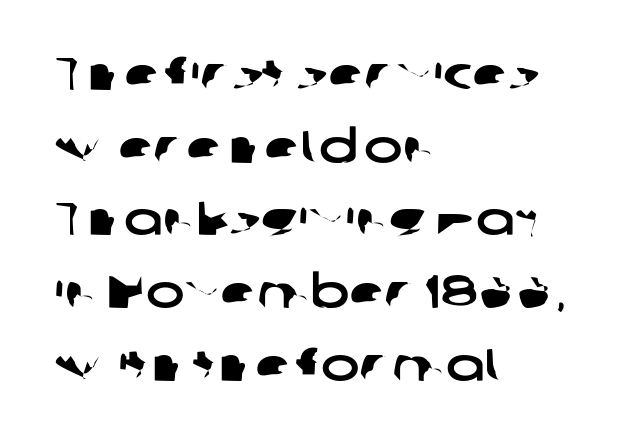
Q: Is the typeface a serif or a sans-serif typeface? A: Sans-serif.
Q: Is the text underlined? A: No.
Q: How is the paragraph aligned? A: Left-aligned.
Q: Is the spacing between letters normal or unusually wide? A: Normal.
Q: Is the spacing between lines tight, normal or loose? A: Normal.
Q: Width (condensed, normal, or wide)? A: Wide.
Q: Stroke contrast? A: Low.
Q: x-height? A: Medium.
Q: Monospaced? A: No.
